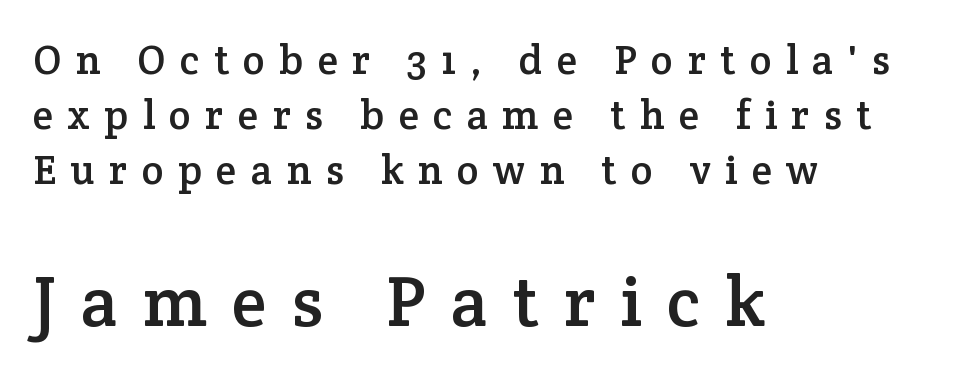
Q: Is the text italic (slanted)? A: No, it is upright.
Q: Is the typeface a serif or a sans-serif typeface? A: Serif.
Q: Is the text underlined? A: No.
Q: How is the paragraph aligned? A: Left-aligned.
Q: Is the spacing between letters normal or unusually wide? A: Unusually wide.
Q: Is the spacing between lines tight, normal or loose? A: Normal.
Q: Which block of text is set in a larger size, the first (top) or the second (bottom)? A: The second (bottom) one.
Q: Width (condensed, normal, or wide)? A: Normal.
Q: Stroke contrast? A: Low.
Q: x-height? A: Medium.
Q: Monospaced? A: No.
